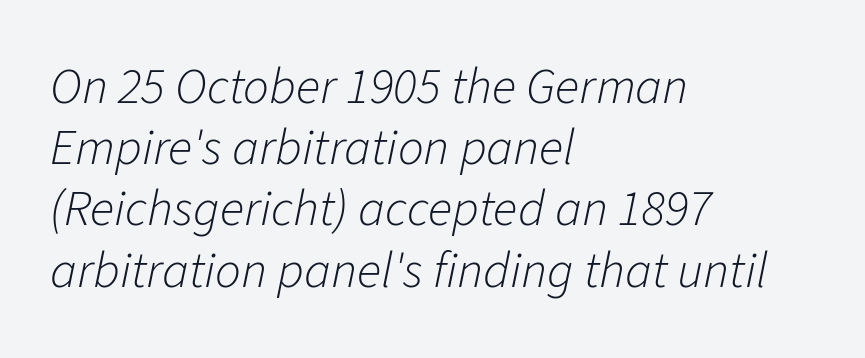
Q: Is the text bold? A: No.
Q: Is the text italic (slanted)? A: Yes, it leans right by about 11 degrees.
Q: Is the text underlined? A: No.
Q: How is the paragraph aligned? A: Left-aligned.
Q: Is the spacing between letters normal or unusually wide? A: Normal.
Q: Width (condensed, normal, or wide)? A: Normal.
Q: Stroke contrast? A: Low.
Q: x-height? A: Medium.
Q: Monospaced? A: No.
